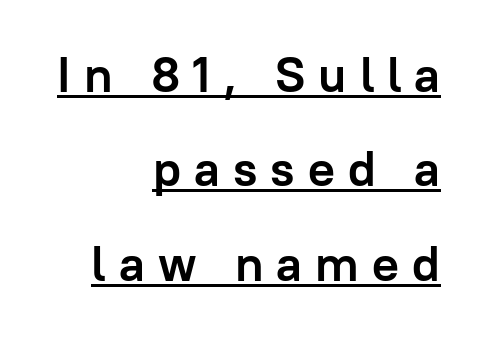
The image shows 50 px semibold sans-serif type, upright; set right-aligned, line spacing 1.89x, unusually wide letter spacing (+0.26 em), underlined; low stroke contrast and a medium x-height.
